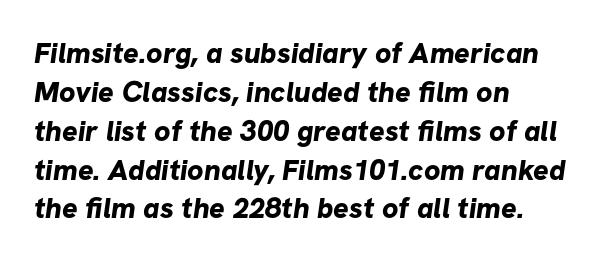
The image shows 29 px bold sans-serif type; set left-aligned, normal line spacing (1.34x), normal letter spacing, not underlined; low stroke contrast and a medium x-height.
